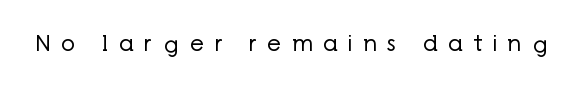
Caption: face not bold, strokes unweighted. There is plenty of visible air inserted between adjacent glyphs. This rendering features lettering with no underline. A roman cut, with each character standing at attention.
